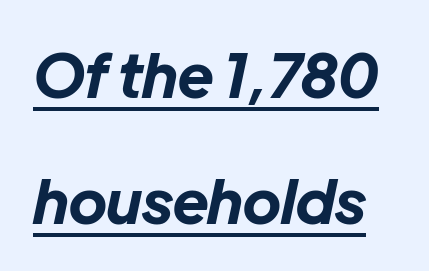
Q: Is the text bold? A: Yes.
Q: Is the text italic (slanted)? A: Yes, it leans right by about 12 degrees.
Q: Is the text underlined? A: Yes.
Q: Is the spacing between letters normal or unusually wide? A: Normal.
Q: Is the spacing between lines tight, normal or loose? A: Loose.
Q: Width (condensed, normal, or wide)? A: Normal.
Q: Stroke contrast? A: Low.
Q: x-height? A: Medium.
Q: Monospaced? A: No.
